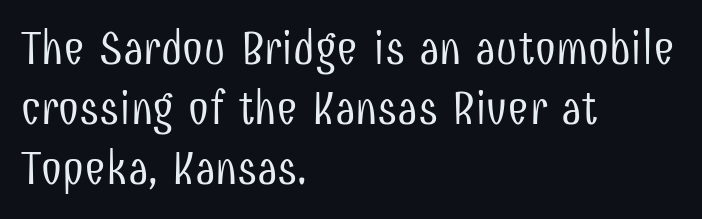
Q: Is the text bold? A: No.
Q: Is the text italic (slanted)? A: No, it is upright.
Q: Is the typeface a serif or a sans-serif typeface? A: Sans-serif.
Q: Is the text underlined? A: No.
Q: How is the paragraph aligned? A: Left-aligned.
Q: Is the spacing between letters normal or unusually wide? A: Normal.
Q: Is the spacing between lines tight, normal or loose? A: Normal.
Q: Width (condensed, normal, or wide)? A: Condensed.
Q: Stroke contrast? A: Low.
Q: x-height? A: Medium.
Q: Monospaced? A: No.
